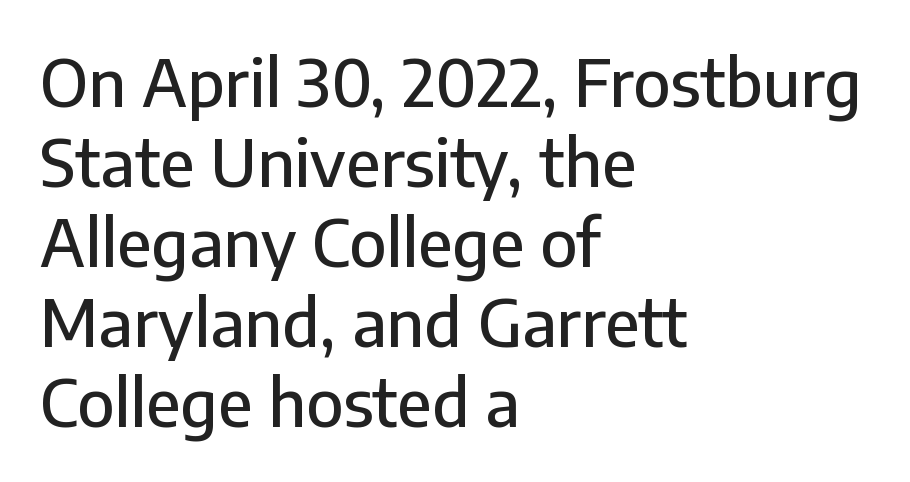
The image shows 65 px sans-serif type, upright; set left-aligned, line spacing 1.23x, normal letter spacing, not underlined; low stroke contrast and a medium x-height.
